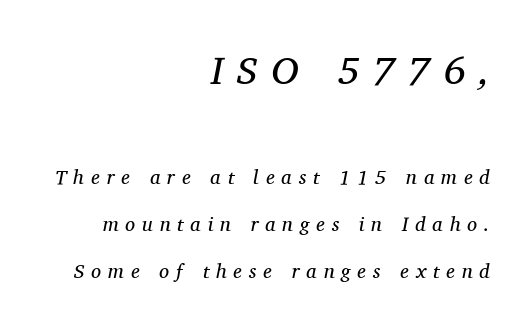
The tracking jumps out immediately: characters are airy and widely separated. Notice the wide empty band between every row — that's loose leading. The weight tops out at a normal text grade. Beneath every word, the page is bare. Each letter keeps its own natural width here, so spacing adapts to shape.
